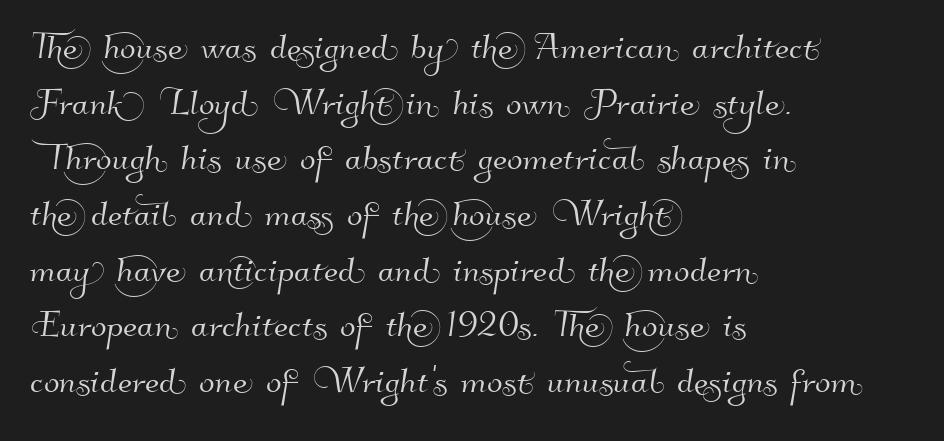
{"serif": "no", "width": "normal", "stroke_contrast": "high", "x_height": "small", "monospaced": "no", "underline": "no", "align": "left", "line_spacing_ratio": 1.21, "letter_spacing": "normal", "letter_spacing_em": 0.0, "glyph_px": 46}
